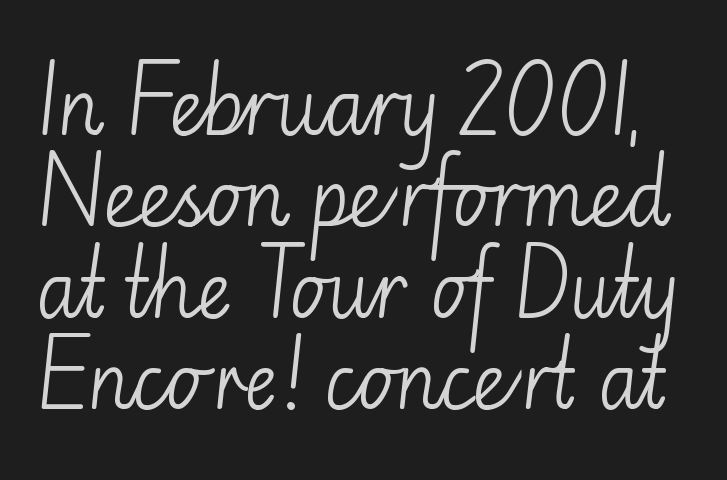
These lines are rendered in a variable-pitch font. The baseline area is clear. Tracking here is standard; glyphs follow each other at the usual distance. A typesetter would label this face a sans.
